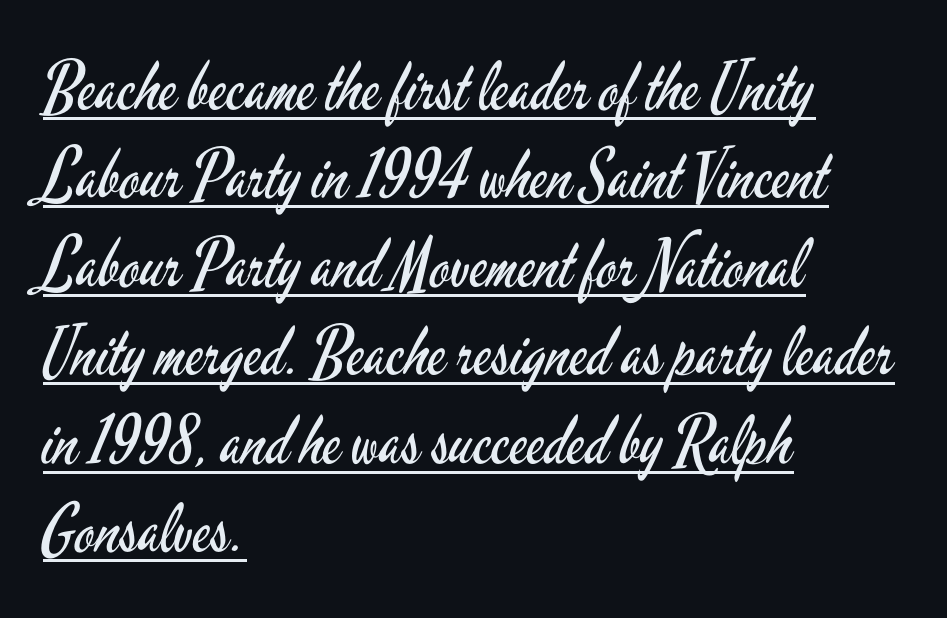
Underline: present. Here the designer chose a conventional face with non-uniform glyph widths. Every row of glyphs begins at an identical x-position on the left. The face used here is a sans, in the tradition of grotesques and geometrics. The space between consecutive lines is moderate.
